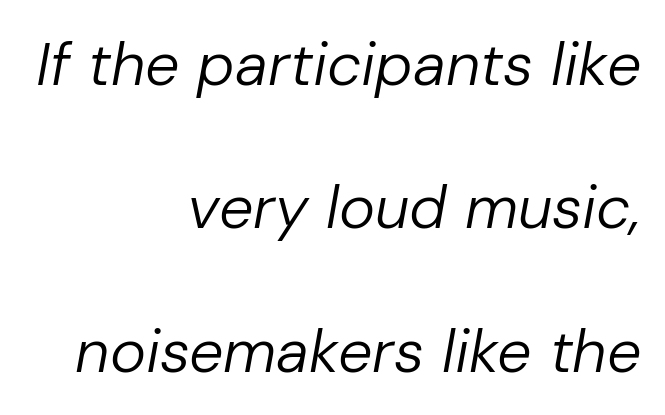
Q: Is the text bold? A: No.
Q: Is the text italic (slanted)? A: Yes, it leans right by about 10 degrees.
Q: Is the text underlined? A: No.
Q: How is the paragraph aligned? A: Right-aligned.
Q: Is the spacing between letters normal or unusually wide? A: Normal.
Q: Is the spacing between lines tight, normal or loose? A: Loose.
Q: Width (condensed, normal, or wide)? A: Normal.
Q: Stroke contrast? A: Low.
Q: x-height? A: Medium.
Q: Monospaced? A: No.
